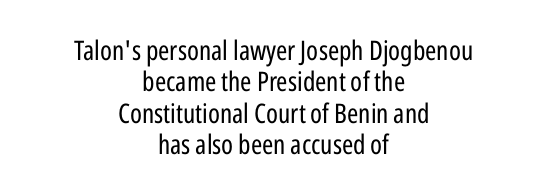
{"italic": "no", "bold": "no", "underline": "no", "align": "center", "line_spacing_ratio": 1.16, "letter_spacing": "normal", "letter_spacing_em": 0.0, "glyph_px": 27}
